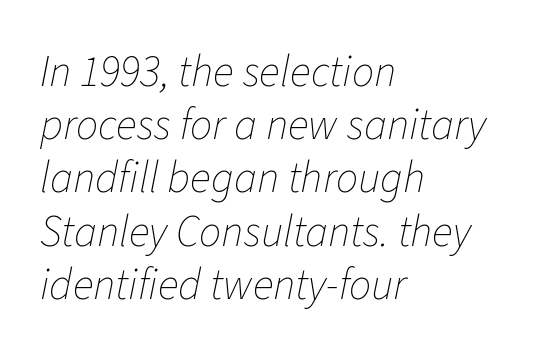
Q: Is the text bold? A: No.
Q: Is the text italic (slanted)? A: Yes, it leans right by about 11 degrees.
Q: Is the text underlined? A: No.
Q: How is the paragraph aligned? A: Left-aligned.
Q: Is the spacing between letters normal or unusually wide? A: Normal.
Q: Width (condensed, normal, or wide)? A: Normal.
Q: Stroke contrast? A: Low.
Q: x-height? A: Medium.
Q: Monospaced? A: No.
